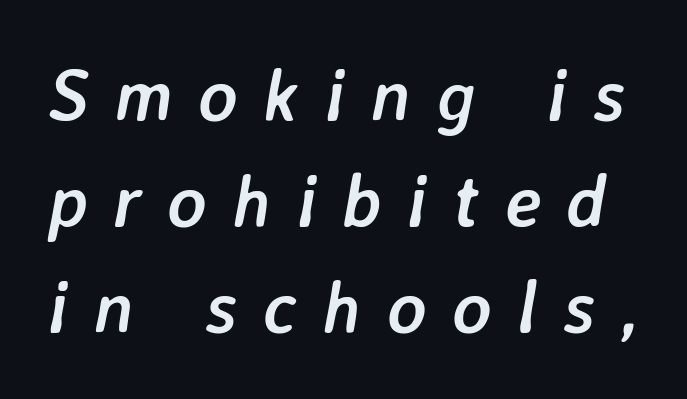
The image shows 74 px semibold type, italic (leaning right); set normal line spacing (1.43x), unusually wide letter spacing (+0.34 em), not underlined; low stroke contrast and a medium x-height.
